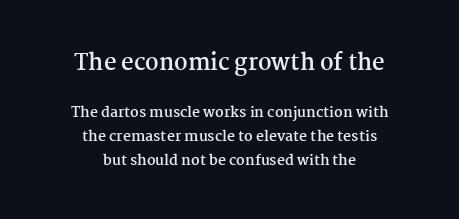
Spacing between characters is what you'd get straight out of the box. Only glyphs here, with clear space below each row. Visually, the top section dominates because its glyphs are scaled up. Is there any slant? The stems are plumb. Compared with an ordinary text face, these strokes are far heavier — a full bold.
